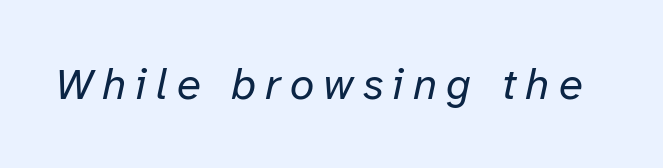
Q: Is the text bold? A: No.
Q: Is the text italic (slanted)? A: Yes, it leans right by about 12 degrees.
Q: Is the text underlined? A: No.
Q: Is the spacing between letters normal or unusually wide? A: Unusually wide.
Q: Width (condensed, normal, or wide)? A: Normal.
Q: Stroke contrast? A: Low.
Q: x-height? A: Medium.
Q: Monospaced? A: No.
